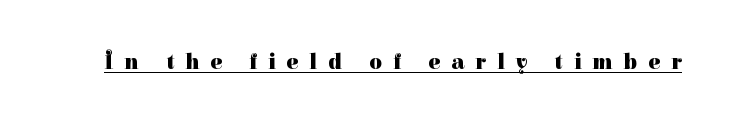
Q: Is the text bold? A: Yes.
Q: Is the text italic (slanted)? A: No, it is upright.
Q: Is the text underlined? A: Yes.
Q: Is the spacing between letters normal or unusually wide? A: Unusually wide.
